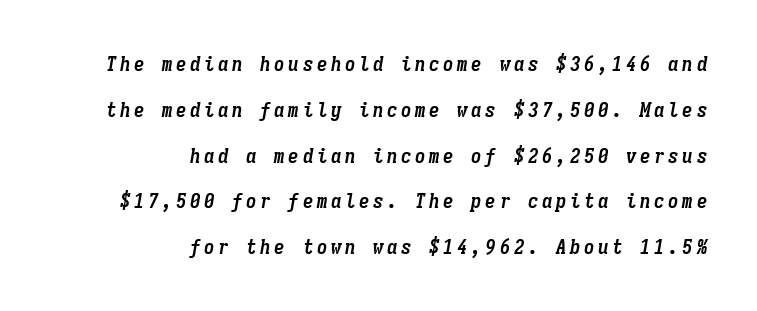
Q: Is the text bold? A: Yes.
Q: Is the text italic (slanted)? A: Yes, it leans right by about 9 degrees.
Q: Is the text underlined? A: No.
Q: How is the paragraph aligned? A: Right-aligned.
Q: Is the spacing between lines tight, normal or loose? A: Loose.
